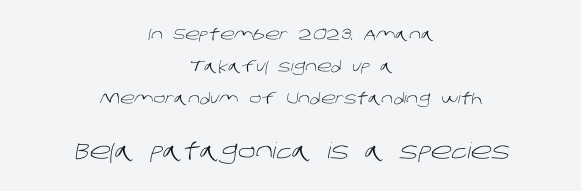
The image shows 22 px text type; set centered, loose line spacing (2.13x), normal letter spacing, not underlined; the second (bottom) block is 1.47x larger.
